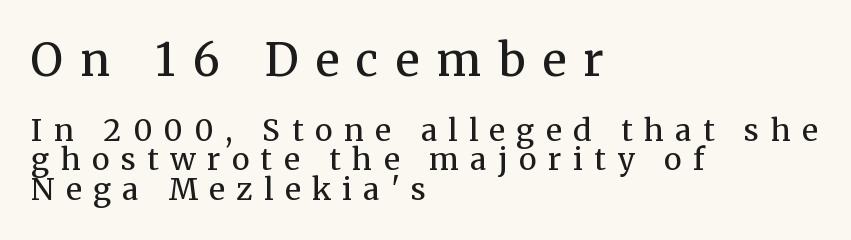
The image shows 45 px regular-weight serif type, upright; set left-aligned, tight line spacing (0.98x), unusually wide letter spacing (+0.38 em), not underlined; the first (top) block is 1.5x larger; medium stroke contrast and a medium x-height.
